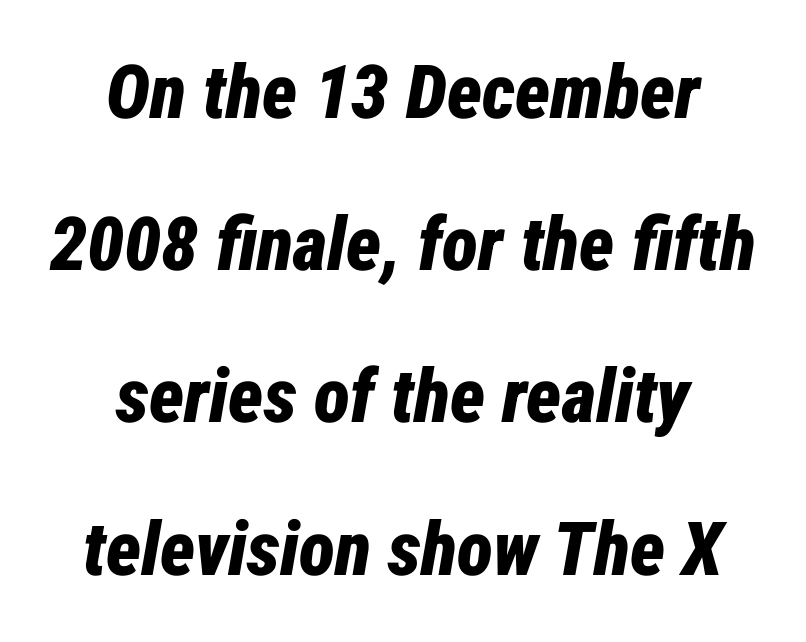
The letters are slanted; this is an italic face. The tracking reads as untouched default to a designer's eye. The lines are quadded center. Compared with an ordinary text face, these strokes are far heavier — a full bold.
